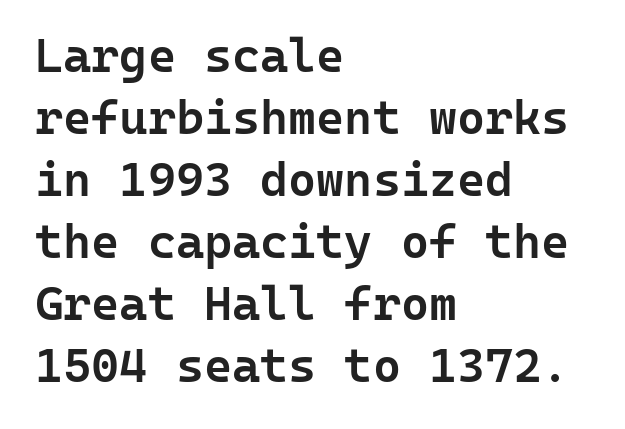
{"serif": "no", "italic": "no", "bold": "semi", "weight": "semibold", "width": "normal", "stroke_contrast": "low", "x_height": "medium", "monospaced": "yes", "underline": "no", "align": "left", "line_spacing": "normal", "line_spacing_ratio": 1.29, "letter_spacing": "normal", "letter_spacing_em": 0.0, "glyph_px": 48}
